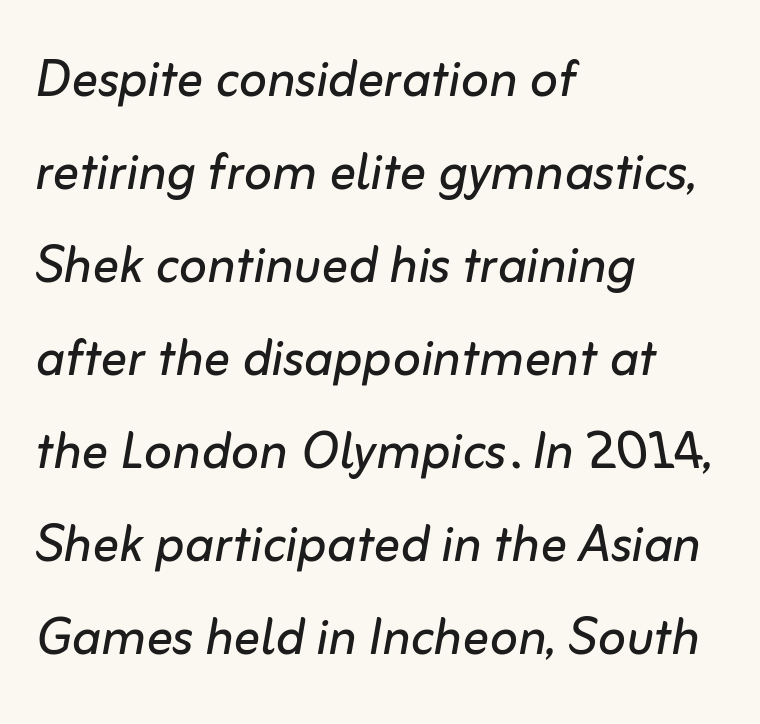
The image shows 66 px regular-weight type, italic (leaning right); set left-aligned, normal line spacing (1.41x), normal letter spacing, not underlined; low stroke contrast and a medium x-height.
